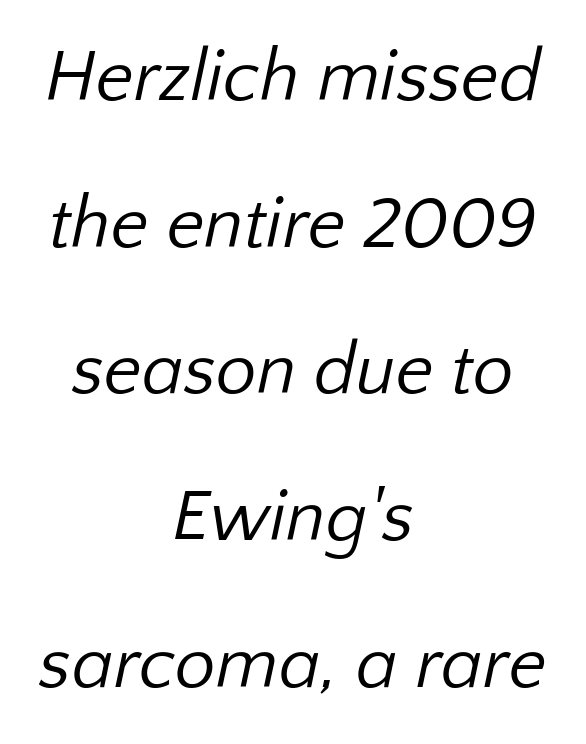
Every row of glyphs is offset so its center matches the block's center. Type without underlining. Airy leading. Unbolded letterforms with no extra heft.
